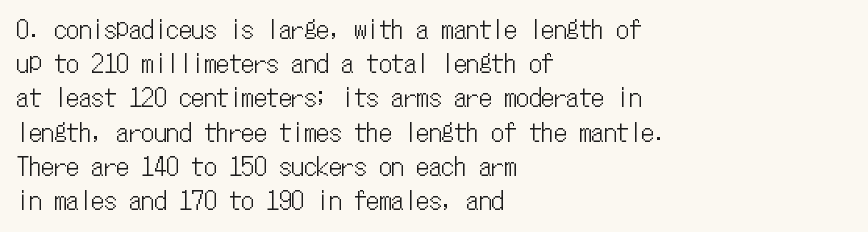
The lettering holds an erect, upright posture throughout. Nobody drew a line under any word here. This rendering uses left alignment, leaving the right contour irregular. Each new line begins a customary step beneath the previous one. Students, note that the glyphs here touch the page at normal intervals.
